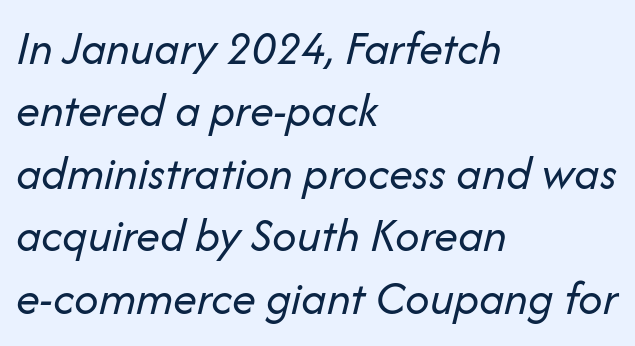
Q: Is the text bold? A: No.
Q: Is the text italic (slanted)? A: Yes, it leans right by about 14 degrees.
Q: Is the text underlined? A: No.
Q: How is the paragraph aligned? A: Left-aligned.
Q: Is the spacing between letters normal or unusually wide? A: Normal.
Q: Is the spacing between lines tight, normal or loose? A: Normal.
Q: Width (condensed, normal, or wide)? A: Normal.
Q: Stroke contrast? A: Low.
Q: x-height? A: Medium.
Q: Monospaced? A: No.
